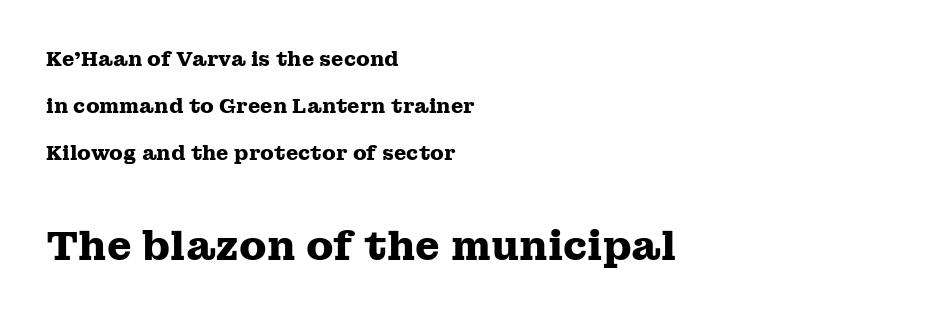
The passage shown is emphatically bold. Unmarked baselines from the first word to the last. This block would shrink considerably if given ordinary leading; it's expanded now. Left-aligned paragraph, ragged on the right. Are there feet on the stems? There are — it's a serif.
